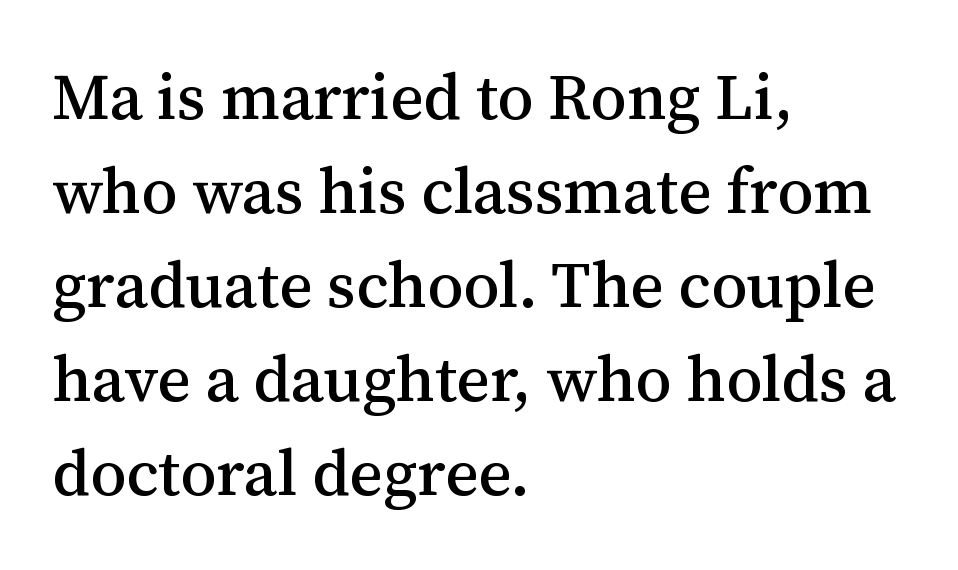
The image shows 64 px serif type, upright; set left-aligned, normal line spacing (1.47x), normal letter spacing, not underlined; medium stroke contrast and a medium x-height.
